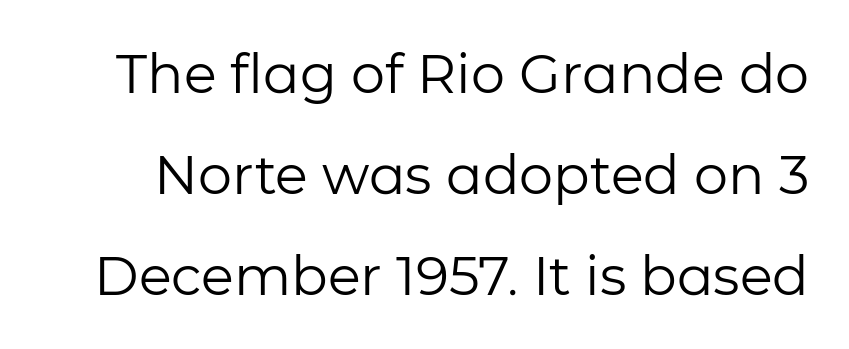
Q: Is the text bold? A: No.
Q: Is the text italic (slanted)? A: No, it is upright.
Q: Is the typeface a serif or a sans-serif typeface? A: Sans-serif.
Q: Is the text underlined? A: No.
Q: Is the spacing between letters normal or unusually wide? A: Normal.
Q: Width (condensed, normal, or wide)? A: Normal.
Q: Stroke contrast? A: Low.
Q: x-height? A: Medium.
Q: Monospaced? A: No.
